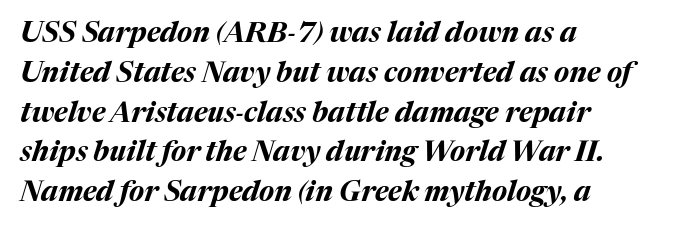
The image shows 28 px bold type, italic (leaning right); set left-aligned, normal line spacing (1.42x), normal letter spacing, not underlined; medium stroke contrast and a medium x-height.
